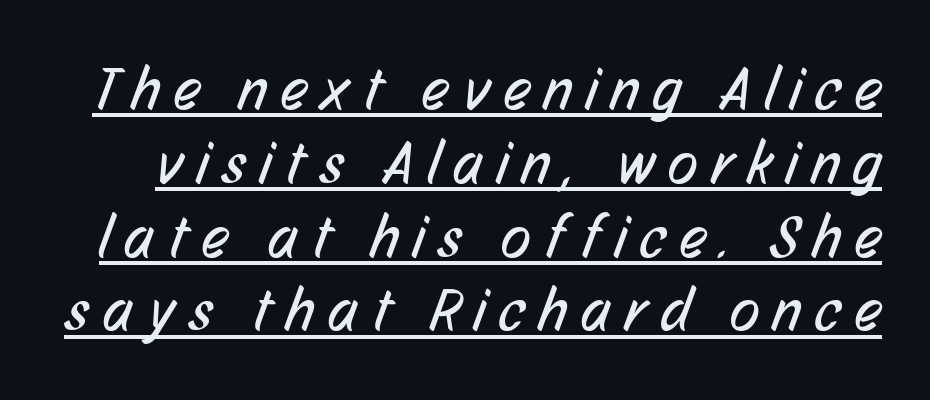
The gaps between neighbouring characters are conspicuously large. This is underlined copy, the kind a proofreader might mark for attention. Serifs: no, the terminals of the letterforms are clean. The passage shown is typed in a proportional face where columns would drift. Think standard paragraph weight, or any step lighter than that.
